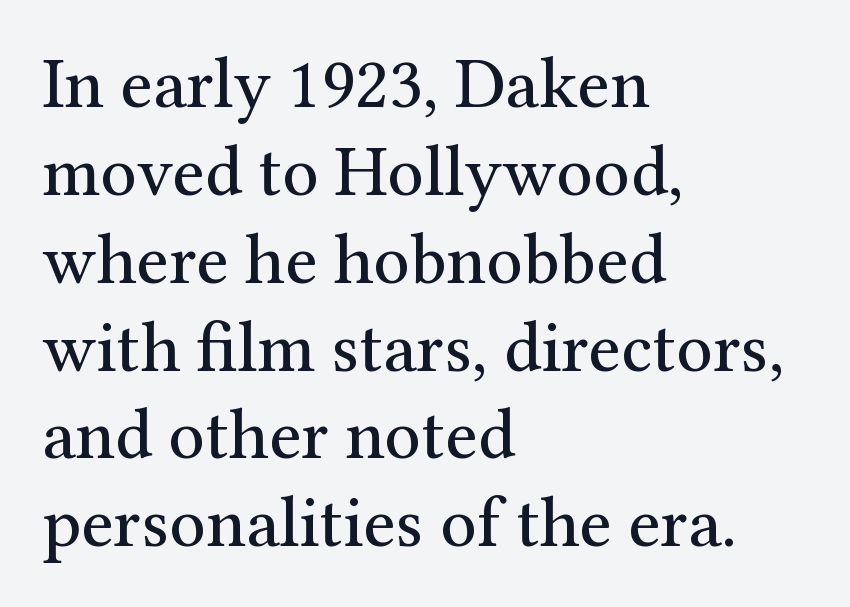
{"serif": "yes", "italic": "no", "bold": "no", "weight": "regular", "width": "normal", "stroke_contrast": "medium", "x_height": "medium", "monospaced": "no", "underline": "no", "align": "left", "line_spacing_ratio": 1.22, "letter_spacing": "normal", "letter_spacing_em": 0.0, "glyph_px": 72}
